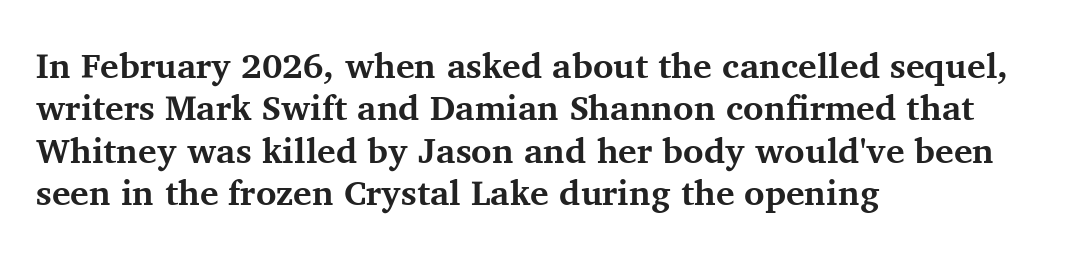
The image shows 35 px bold serif type, upright; set left-aligned, line spacing 1.21x, normal letter spacing, not underlined; medium stroke contrast and a medium x-height.
